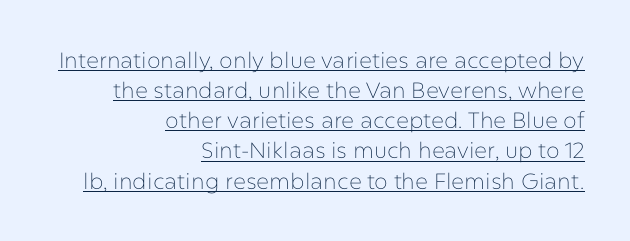
The image shows 22 px text type, upright; set right-aligned, normal line spacing (1.37x), normal letter spacing, underlined.
